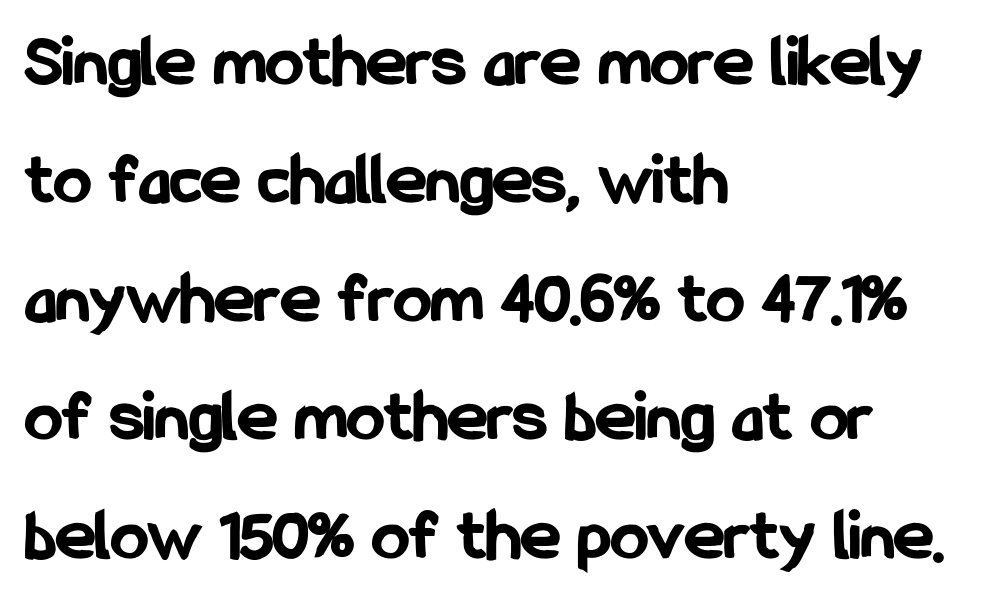
Rule under the text: the space is simply empty. Type style note: lacks serifs. The face used here is proportionally spaced, like ordinary book or web type. The strokes are fattened all the way to bold. Look at the tracking — it's just the regular setting, nothing added. Posture: straight, roman, zero tilt.
